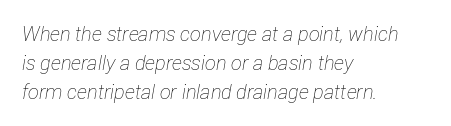
These lines were composed using italics. The lines sit at an ordinary, default distance from one another. Think standard paragraph weight, or any step lighter than that. The horizontal fit of the characters is conventional and even. The typesetter chose a ragged-right arrangement here.
